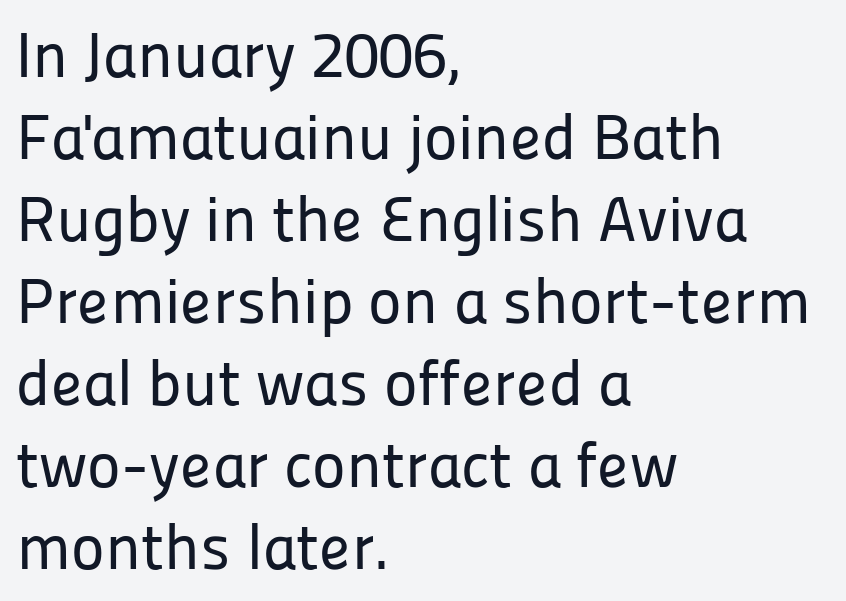
Tracking here is standard; glyphs follow each other at the usual distance. Whoever set this chose a conventional vertical rhythm. Is this a fixed-width face? No — the glyphs have proportional, varying widths. Descender tails drop into unmarked territory. This is roman type, the default non-slanted kind. These lines stack with their left ends in a neat column.
